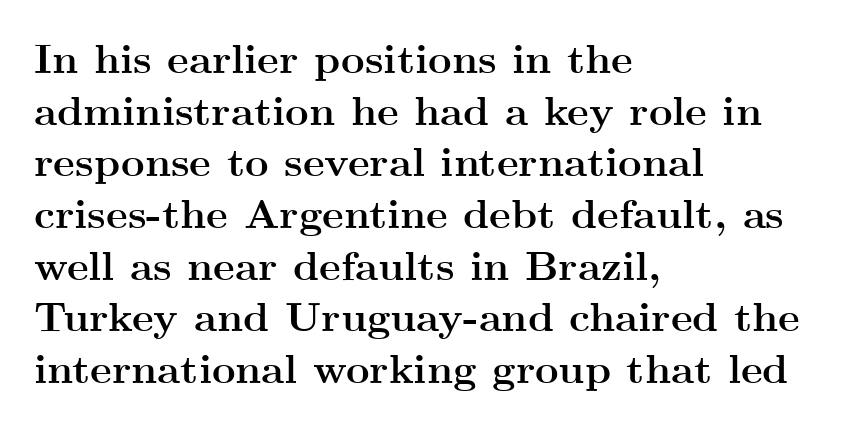
The image shows 41 px semibold, wide serif type, upright; set left-aligned, normal line spacing (1.26x), normal letter spacing, not underlined; medium stroke contrast and a small x-height.
